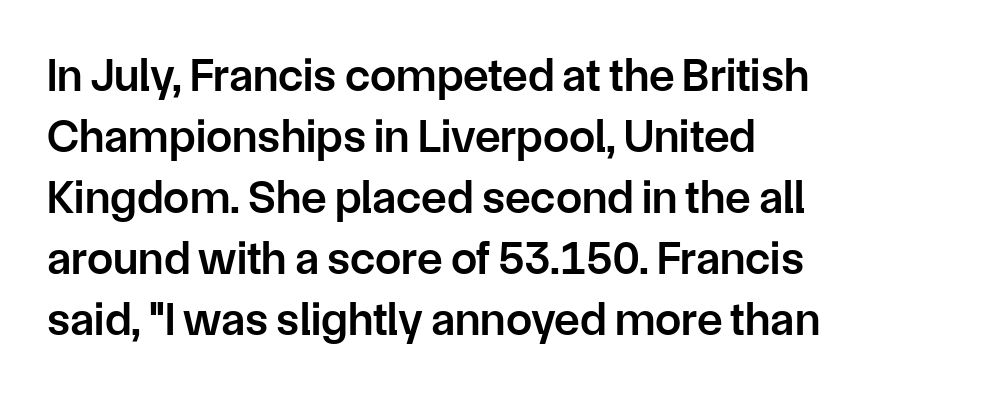
The image shows 47 px semibold sans-serif type, upright; set left-aligned, normal line spacing (1.3x), normal letter spacing, not underlined; low stroke contrast and a medium x-height.
